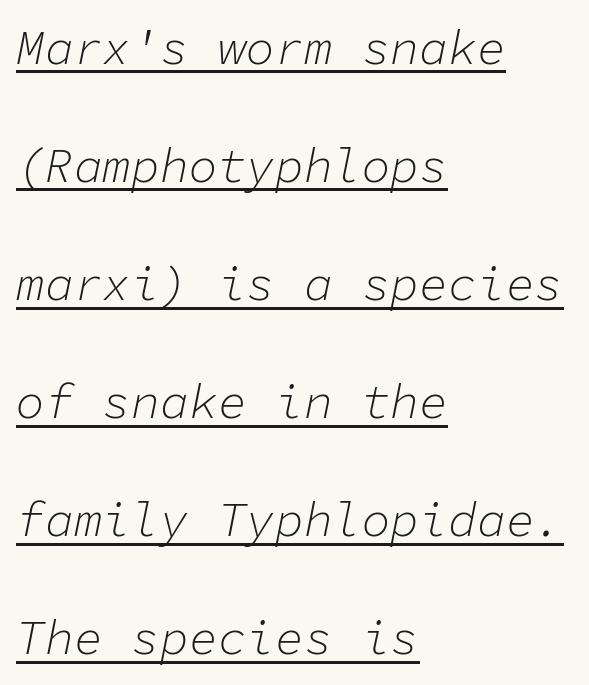
Q: Is the text bold? A: No.
Q: Is the text italic (slanted)? A: Yes, it leans right by about 11 degrees.
Q: Is the text underlined? A: Yes.
Q: How is the paragraph aligned? A: Left-aligned.
Q: Is the spacing between letters normal or unusually wide? A: Normal.
Q: Is the spacing between lines tight, normal or loose? A: Loose.
Q: Width (condensed, normal, or wide)? A: Normal.
Q: Stroke contrast? A: Low.
Q: x-height? A: Medium.
Q: Monospaced? A: Yes.
